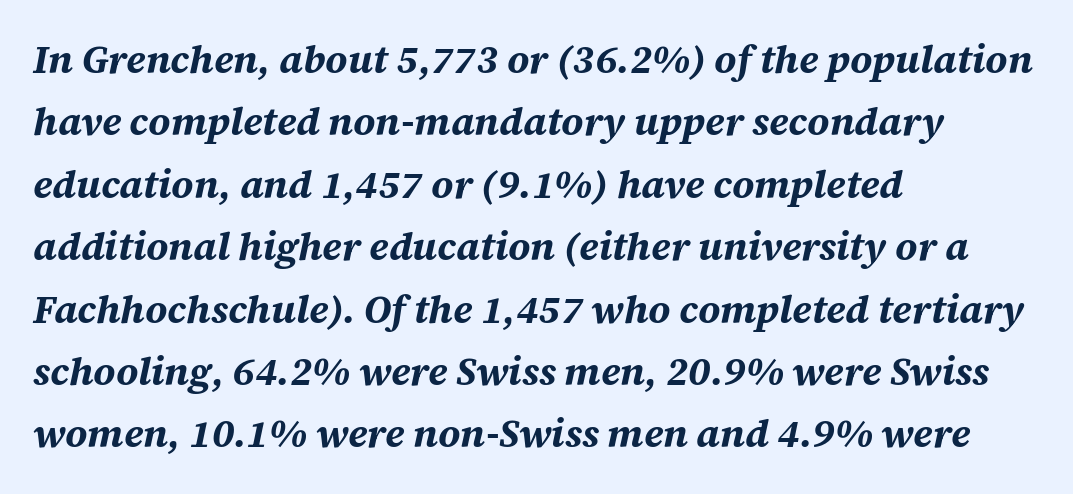
Q: Is the text bold? A: Yes.
Q: Is the text italic (slanted)? A: Yes, it leans right by about 12 degrees.
Q: Is the text underlined? A: No.
Q: How is the paragraph aligned? A: Left-aligned.
Q: Is the spacing between letters normal or unusually wide? A: Normal.
Q: Is the spacing between lines tight, normal or loose? A: Normal.
Q: Width (condensed, normal, or wide)? A: Normal.
Q: Stroke contrast? A: Medium.
Q: x-height? A: Large.
Q: Monospaced? A: No.
